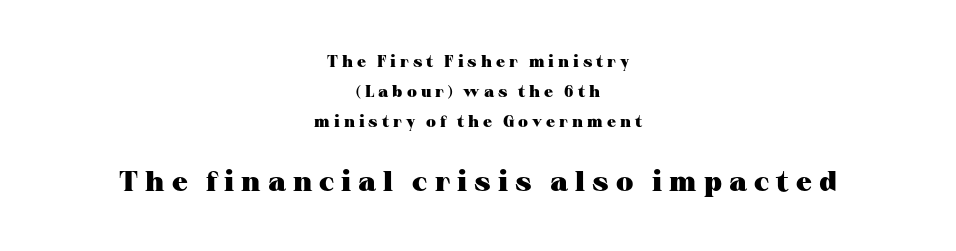
Q: Is the text bold? A: Yes.
Q: Is the text italic (slanted)? A: No, it is upright.
Q: Is the typeface a serif or a sans-serif typeface? A: Serif.
Q: Is the text underlined? A: No.
Q: How is the paragraph aligned? A: Centered.
Q: Is the spacing between letters normal or unusually wide? A: Unusually wide.
Q: Which block of text is set in a larger size, the first (top) or the second (bottom)? A: The second (bottom) one.
Q: Width (condensed, normal, or wide)? A: Wide.
Q: Stroke contrast? A: Medium.
Q: x-height? A: Medium.
Q: Monospaced? A: No.
